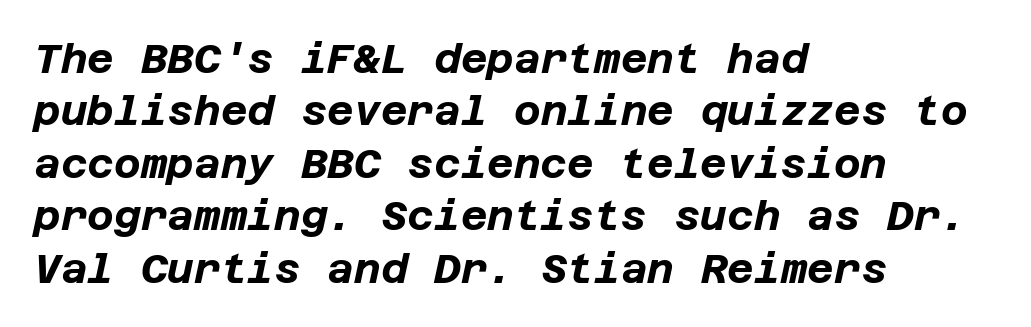
{"italic": "yes", "lean": "right", "slant_degrees": 12, "bold": "yes", "weight": "bold", "width": "normal", "stroke_contrast": "low", "x_height": "large", "underline": "no", "align": "left", "line_spacing": "normal", "line_spacing_ratio": 1.28, "letter_spacing": "normal", "letter_spacing_em": 0.0, "glyph_px": 41}
